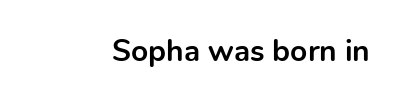
Spacing verdict: proportional, widths tailored to each character. A full-strength bold gives these letters their thick strokes. A roman cut, with each character standing at attention. The specimen omits any rule beneath the text block's lines. Between one letter and the next there's only the usual sliver of space. The type family on display is of the sans-serif kind.
